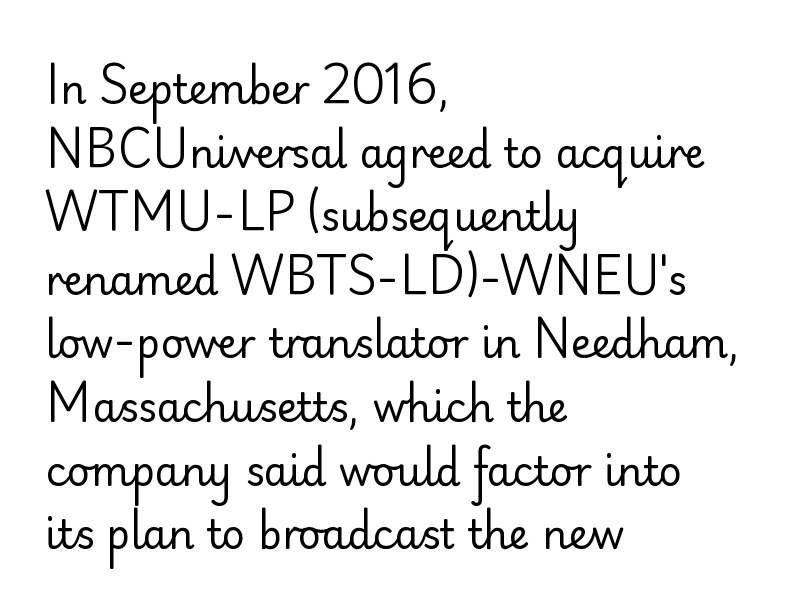
The image shows 40 px regular-weight sans-serif type, upright; set left-aligned, normal line spacing (1.59x), normal letter spacing, not underlined; low stroke contrast and a small x-height.
